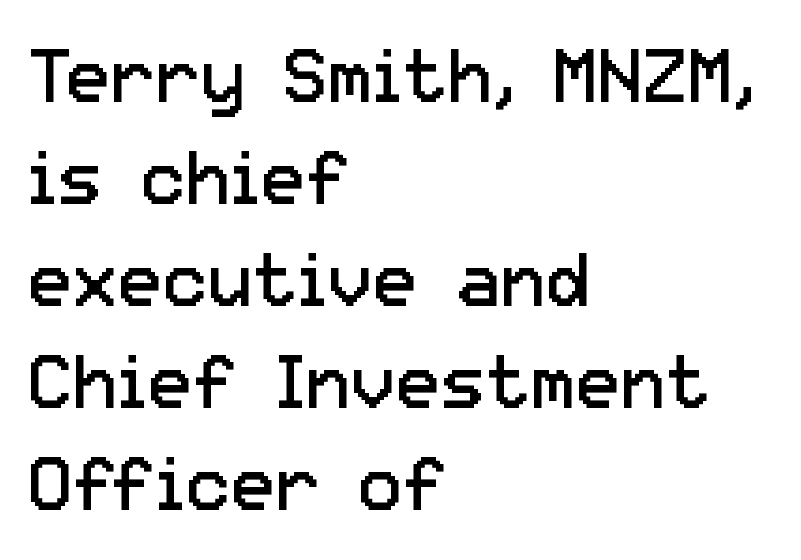
{"serif": "no", "italic": "no", "bold": "no", "weight": "regular", "width": "normal", "stroke_contrast": "low", "x_height": "medium", "monospaced": "no", "underline": "no", "align": "left", "line_spacing": "normal", "line_spacing_ratio": 1.36, "letter_spacing": "normal", "letter_spacing_em": 0.0, "glyph_px": 75}
